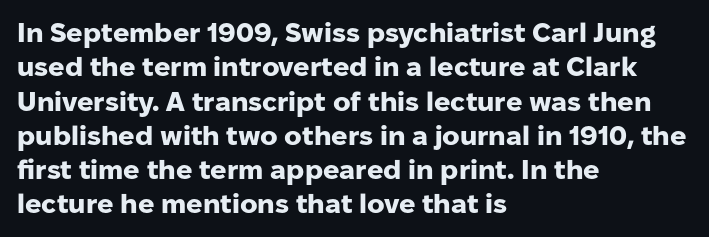
The image shows 27 px bold type, upright; set left-aligned, normal line spacing (1.27x), normal letter spacing, not underlined.
